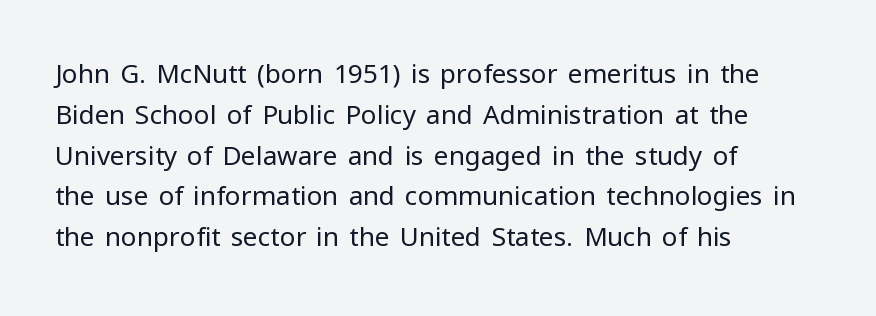
Q: Is the text bold? A: No.
Q: Is the text italic (slanted)? A: No, it is upright.
Q: Is the text underlined? A: No.
Q: How is the paragraph aligned? A: Left-aligned.
Q: Is the spacing between letters normal or unusually wide? A: Normal.
Q: Is the spacing between lines tight, normal or loose? A: Normal.
